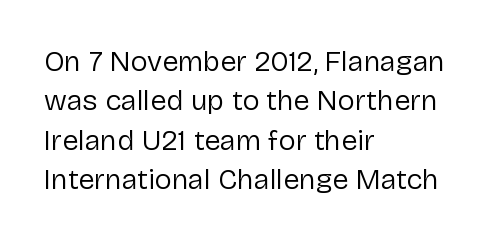
The image shows 29 px regular-weight sans-serif type, upright; set left-aligned, normal line spacing (1.36x), normal letter spacing, not underlined; low stroke contrast and a medium x-height.
